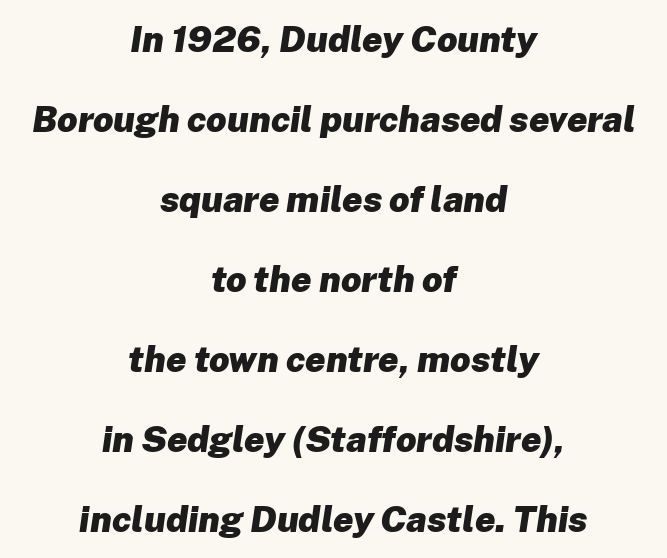
{"italic": "yes", "lean": "right", "slant_degrees": 8, "bold": "yes", "weight": "heavy", "width": "normal", "stroke_contrast": "low", "x_height": "medium", "monospaced": "no", "underline": "no", "align": "center", "line_spacing": "loose", "line_spacing_ratio": 2.22, "letter_spacing": "normal", "letter_spacing_em": 0.0, "glyph_px": 36}
